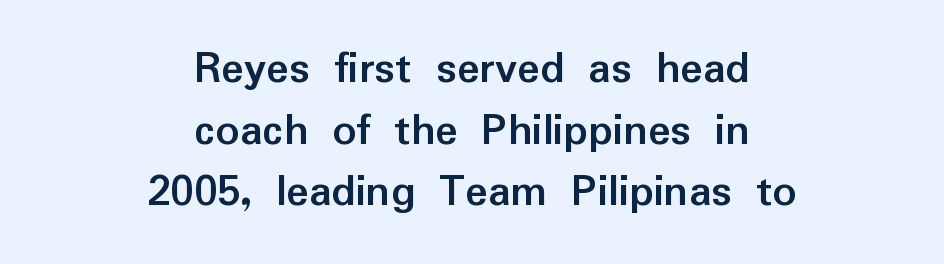
The image shows 47 px semibold sans-serif type, upright; set centered, normal line spacing (1.31x), normal letter spacing, not underlined; low stroke contrast and a medium x-height.
